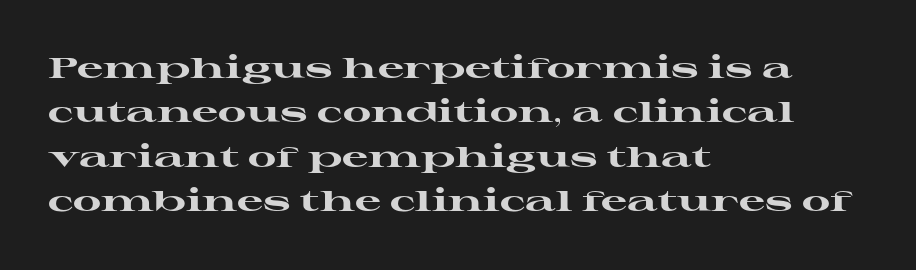
The image shows 29 px heavy, wide serif type, upright; set left-aligned, normal line spacing (1.53x), normal letter spacing, not underlined; high stroke contrast and a medium x-height.
